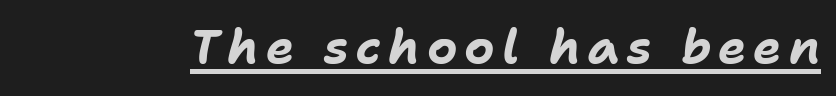
The image shows 47 px bold type, italic (leaning right); set underlined; low stroke contrast and a medium x-height.
